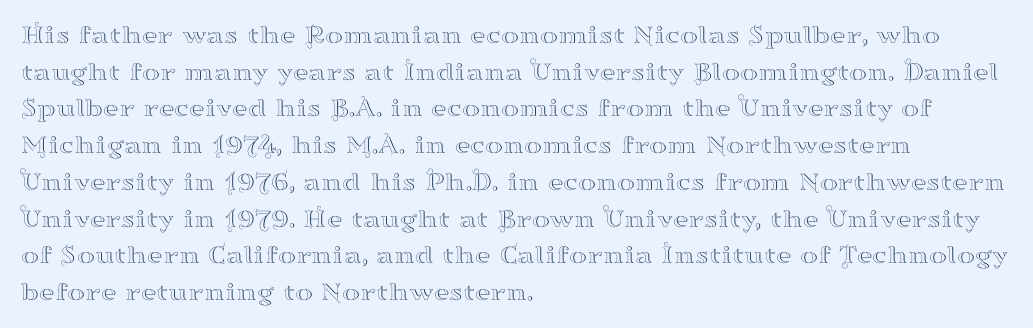
Alignment: flush left. The lettering stays uniformly vertical, giving the passage a roman look. The block of text has a typical density, with ordinary space between rows. Beneath every word, the page is bare. Compared with typical body copy, the letter spacing here is the same.
